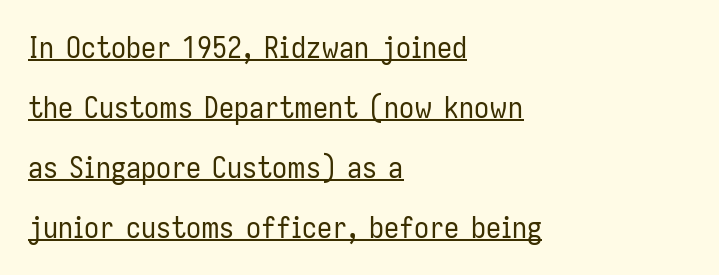
The image shows 30 px regular-weight, condensed sans-serif type, upright; set left-aligned, loose line spacing (2.0x), normal letter spacing, underlined; low stroke contrast and a medium x-height.
